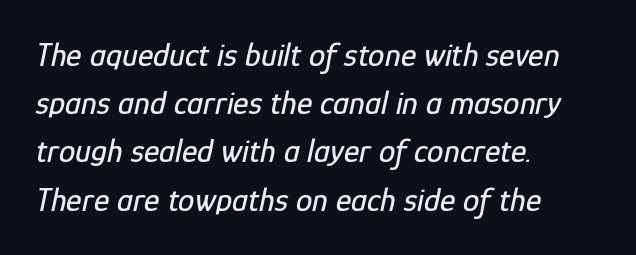
The image shows 33 px condensed type, italic (leaning right); set left-aligned, normal line spacing (1.46x), normal letter spacing, not underlined; low stroke contrast and a medium x-height.
